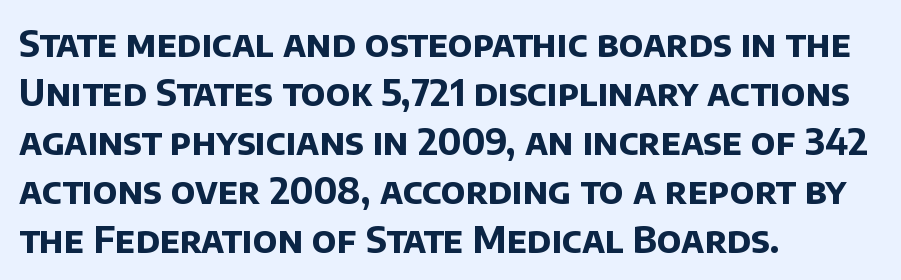
Q: Is the text bold? A: Yes.
Q: Is the typeface a serif or a sans-serif typeface? A: Sans-serif.
Q: Is the text underlined? A: No.
Q: How is the paragraph aligned? A: Left-aligned.
Q: Is the spacing between letters normal or unusually wide? A: Normal.
Q: Is the spacing between lines tight, normal or loose? A: Normal.
Q: Width (condensed, normal, or wide)? A: Normal.
Q: Stroke contrast? A: Low.
Q: x-height? A: Large.
Q: Monospaced? A: No.
